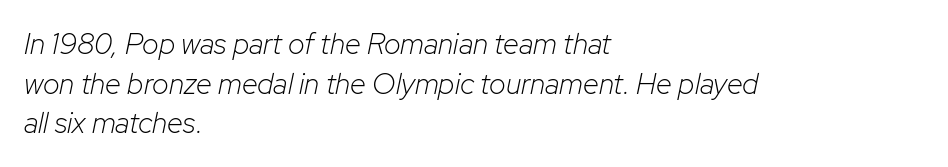
{"italic": "yes", "lean": "right", "slant_degrees": 12, "bold": "no", "weight": "light", "width": "normal", "stroke_contrast": "low", "x_height": "medium", "monospaced": "no", "underline": "no", "align": "left", "line_spacing": "normal", "line_spacing_ratio": 1.37, "letter_spacing": "normal", "letter_spacing_em": 0.0, "glyph_px": 29}
